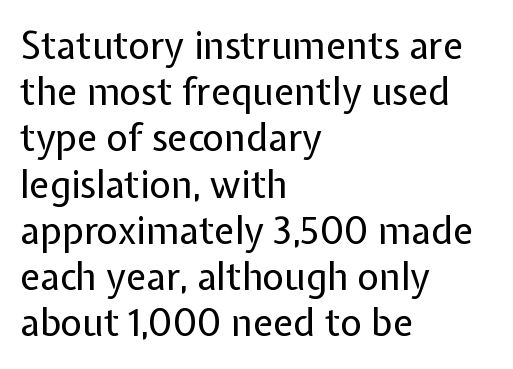
The image shows 37 px regular-weight sans-serif type, upright; set left-aligned, normal line spacing (1.25x), normal letter spacing, not underlined; low stroke contrast and a medium x-height.
